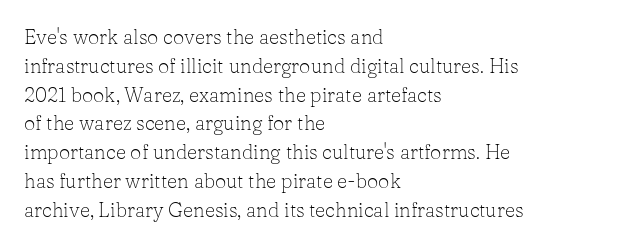
Vertical strokes here are truly vertical. The typesetting does not lean heavy: it is not bold. These lines keep a tight, regular rhythm from letter to letter. Anything drawn beneath the words? Only blank space. The designer left line spacing at the default. Caption: multi-line text, flush left, ragged right.
